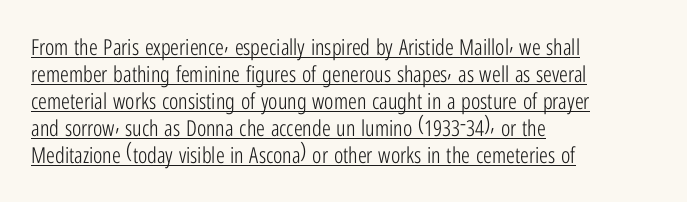
Q: Is the text bold? A: No.
Q: Is the text italic (slanted)? A: No, it is upright.
Q: Is the text underlined? A: Yes.
Q: How is the paragraph aligned? A: Left-aligned.
Q: Is the spacing between letters normal or unusually wide? A: Normal.
